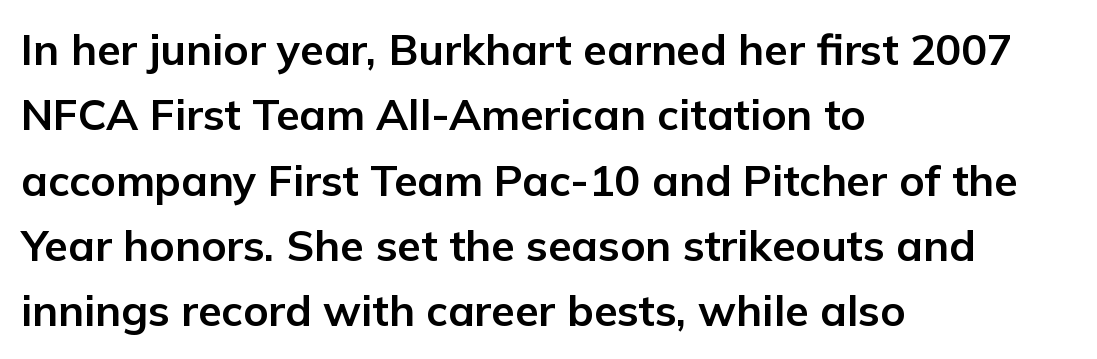
Q: Is the text bold? A: Yes.
Q: Is the text italic (slanted)? A: No, it is upright.
Q: Is the typeface a serif or a sans-serif typeface? A: Sans-serif.
Q: Is the text underlined? A: No.
Q: How is the paragraph aligned? A: Left-aligned.
Q: Is the spacing between letters normal or unusually wide? A: Normal.
Q: Is the spacing between lines tight, normal or loose? A: Normal.
Q: Width (condensed, normal, or wide)? A: Normal.
Q: Stroke contrast? A: Low.
Q: x-height? A: Medium.
Q: Monospaced? A: No.
